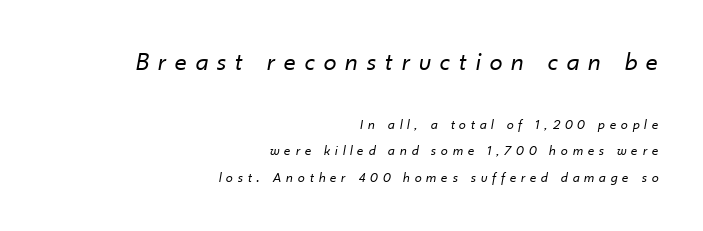
{"italic": "yes", "lean": "right", "slant_degrees": 10, "bold": "no", "underline": "no", "align": "right", "line_spacing_ratio": 1.89, "letter_spacing": "wide", "letter_spacing_em": 0.36, "larger_block": "first", "size_ratio": 1.86, "glyph_px": 26}
